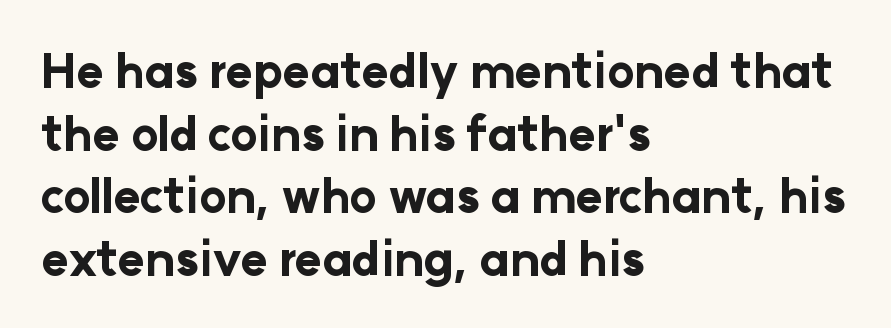
Q: Is the text bold? A: Yes.
Q: Is the text italic (slanted)? A: No, it is upright.
Q: Is the typeface a serif or a sans-serif typeface? A: Sans-serif.
Q: Is the text underlined? A: No.
Q: How is the paragraph aligned? A: Left-aligned.
Q: Is the spacing between letters normal or unusually wide? A: Normal.
Q: Is the spacing between lines tight, normal or loose? A: Normal.
Q: Width (condensed, normal, or wide)? A: Normal.
Q: Stroke contrast? A: Low.
Q: x-height? A: Medium.
Q: Monospaced? A: No.
